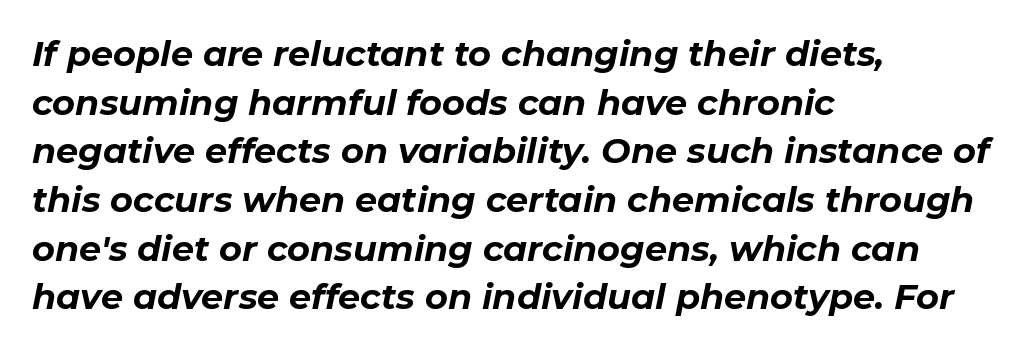
The image shows 35 px bold type, italic (leaning right); set left-aligned, normal line spacing (1.39x), normal letter spacing, not underlined; low stroke contrast and a medium x-height.
